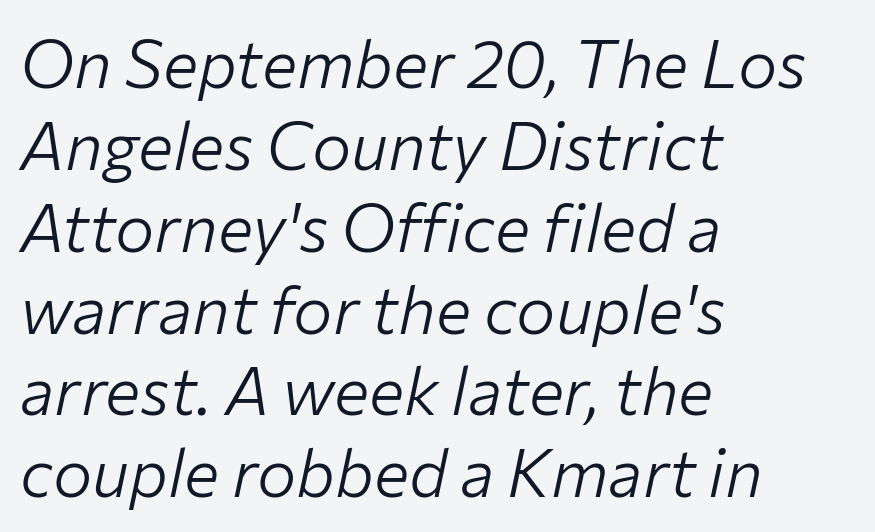
{"italic": "yes", "lean": "right", "slant_degrees": 12, "bold": "no", "weight": "light", "width": "normal", "stroke_contrast": "low", "x_height": "medium", "monospaced": "no", "underline": "no", "align": "left", "line_spacing_ratio": 1.24, "letter_spacing": "normal", "letter_spacing_em": 0.0, "glyph_px": 66}
